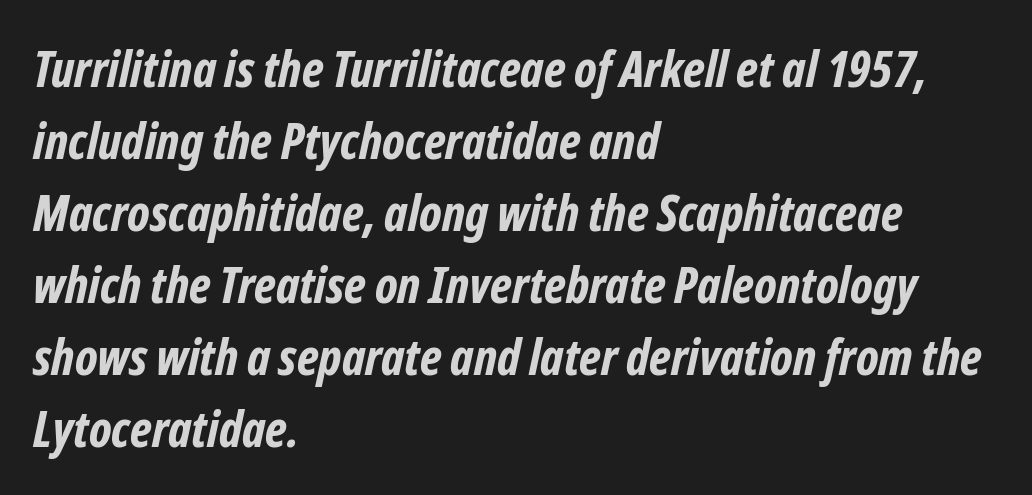
Varying glyph widths throughout — classic text-font behaviour. The designer went with a sans here, leaving each stem footless. Does extra space separate the letters? No, they use regular spacing. This rendering features lettering with no underline. Regular leading.
